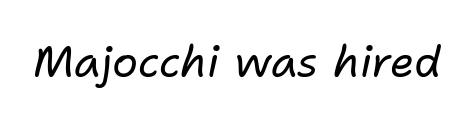
The image shows 43 px regular-weight type, italic (leaning right); set normal letter spacing, not underlined; low stroke contrast and a medium x-height.
